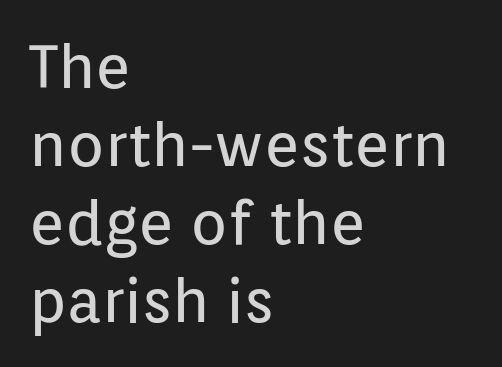
{"serif": "no", "italic": "no", "bold": "no", "weight": "regular", "width": "normal", "stroke_contrast": "low", "x_height": "medium", "monospaced": "no", "underline": "no", "align": "left", "line_spacing": "normal", "line_spacing_ratio": 1.28, "letter_spacing": "normal", "letter_spacing_em": 0.0, "glyph_px": 61}
